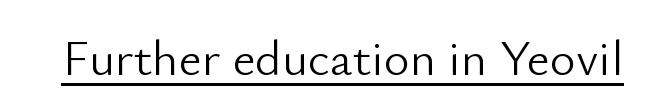
Q: Is the text bold? A: No.
Q: Is the text italic (slanted)? A: No, it is upright.
Q: Is the typeface a serif or a sans-serif typeface? A: Sans-serif.
Q: Is the text underlined? A: Yes.
Q: Is the spacing between letters normal or unusually wide? A: Normal.
Q: Width (condensed, normal, or wide)? A: Normal.
Q: Stroke contrast? A: Low.
Q: x-height? A: Small.
Q: Monospaced? A: No.
